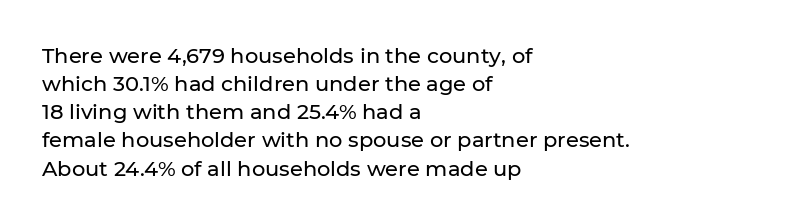
Teacher's note: observe the even left margin — that is flush-left alignment. No italicization has been applied; the sample stays upright. Clear beneath every line of the passage. Honestly, the letter spacing is just normal — you wouldn't notice it. A typesetter would call this leading conventional body-copy spacing.
